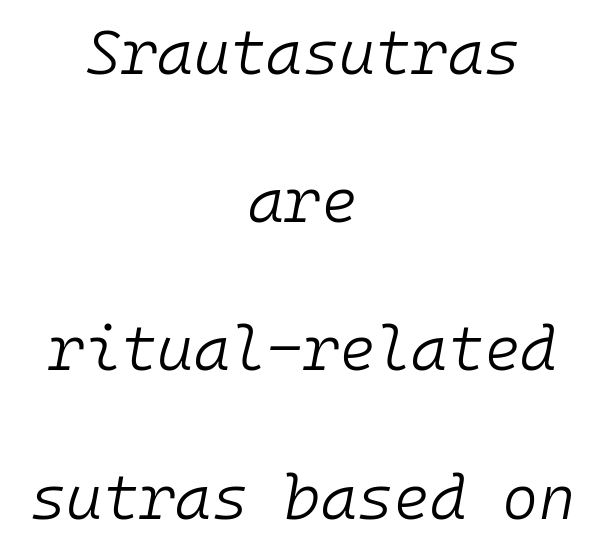
No extra ink here — the face is not bold. Posture: slanted. The block of text is sparse from top to bottom, with ample space between rows. A typesetter would call this zero additional tracking.
